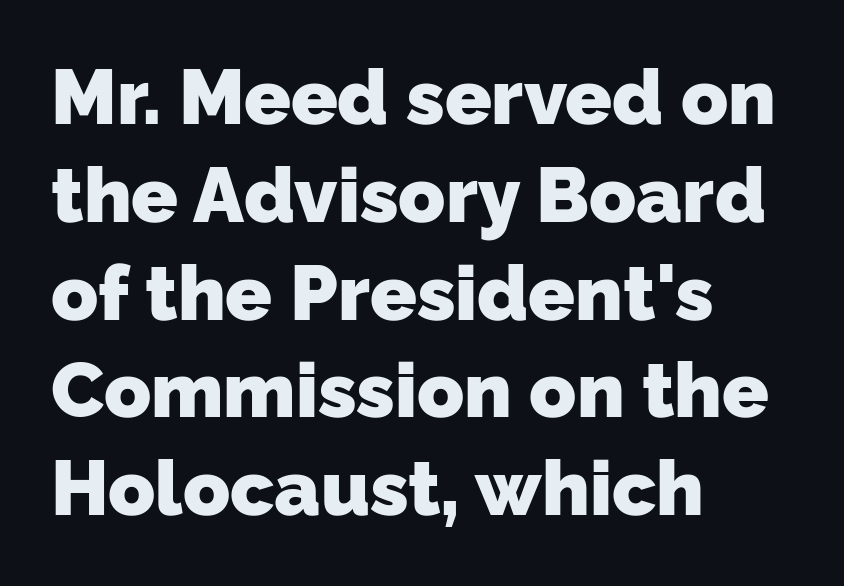
Q: Is the text bold? A: Yes.
Q: Is the typeface a serif or a sans-serif typeface? A: Sans-serif.
Q: Is the text underlined? A: No.
Q: How is the paragraph aligned? A: Left-aligned.
Q: Is the spacing between letters normal or unusually wide? A: Normal.
Q: Is the spacing between lines tight, normal or loose? A: Normal.
Q: Width (condensed, normal, or wide)? A: Normal.
Q: Stroke contrast? A: Low.
Q: x-height? A: Medium.
Q: Monospaced? A: No.
